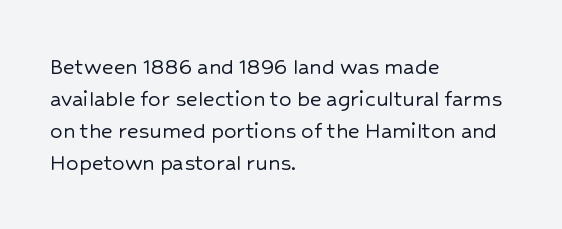
{"italic": "no", "underline": "no", "align": "left", "line_spacing": "normal", "line_spacing_ratio": 1.28, "letter_spacing": "normal", "letter_spacing_em": 0.0, "glyph_px": 25}
